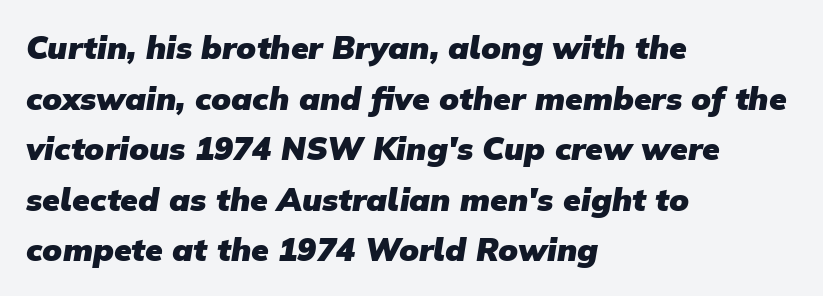
The glyphs have the mass of a bold cut. If you drew a ruler down the left edge, every line would touch it. A sans-serif font was chosen for this passage. Looks like regular typesetting: each glyph gets only the width it needs. In terms of letterspacing, this is plain default setting. Summary of vertical rhythm: regular, with standard interline spacing.
